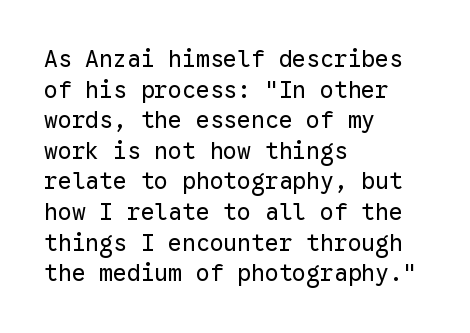
Q: Is the text bold? A: No.
Q: Is the text italic (slanted)? A: No, it is upright.
Q: Is the text underlined? A: No.
Q: How is the paragraph aligned? A: Left-aligned.
Q: Is the spacing between letters normal or unusually wide? A: Normal.
Q: Is the spacing between lines tight, normal or loose? A: Normal.
